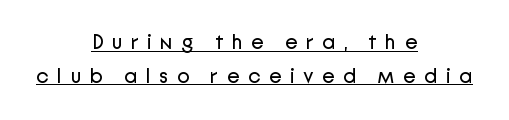
{"italic": "no", "bold": "no", "underline": "yes", "align": "center", "line_spacing": "normal", "line_spacing_ratio": 1.6, "letter_spacing": "wide", "letter_spacing_em": 0.4, "glyph_px": 21}
